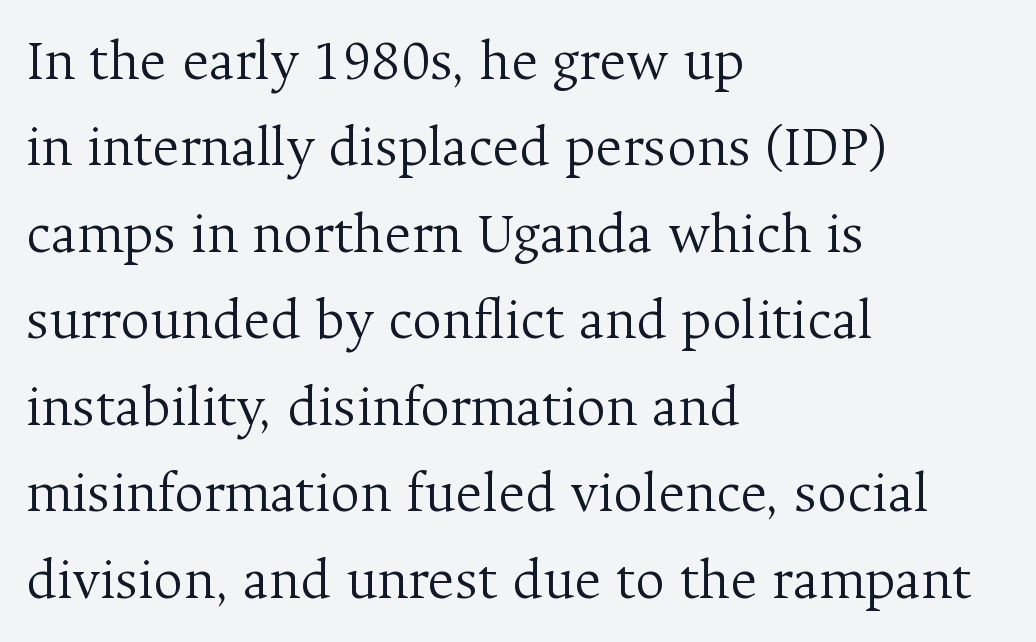
The image shows 58 px light serif type, upright; set left-aligned, normal line spacing (1.49x), normal letter spacing, not underlined; medium stroke contrast and a medium x-height.
